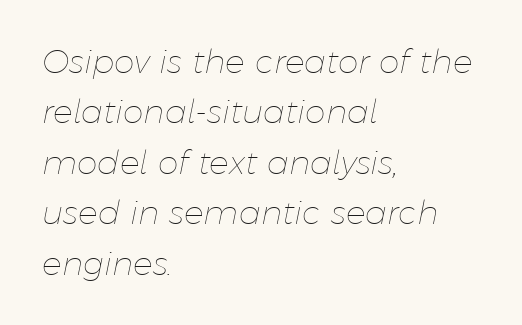
{"italic": "yes", "lean": "right", "slant_degrees": 11, "bold": "no", "weight": "thin", "width": "normal", "stroke_contrast": "low", "x_height": "medium", "monospaced": "no", "underline": "no", "align": "left", "line_spacing": "normal", "line_spacing_ratio": 1.53, "letter_spacing": "normal", "letter_spacing_em": 0.0, "glyph_px": 33}
